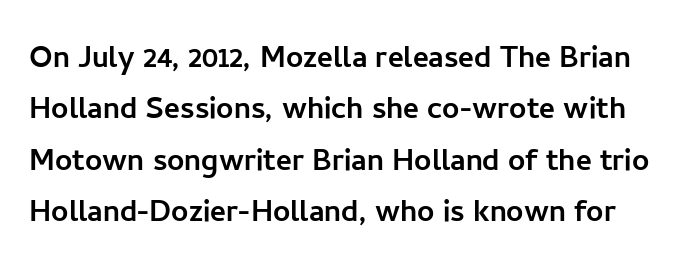
Q: Is the text italic (slanted)? A: No, it is upright.
Q: Is the typeface a serif or a sans-serif typeface? A: Sans-serif.
Q: Is the text underlined? A: No.
Q: Is the spacing between letters normal or unusually wide? A: Normal.
Q: Is the spacing between lines tight, normal or loose? A: Normal.
Q: Width (condensed, normal, or wide)? A: Normal.
Q: Stroke contrast? A: Low.
Q: x-height? A: Medium.
Q: Monospaced? A: No.
